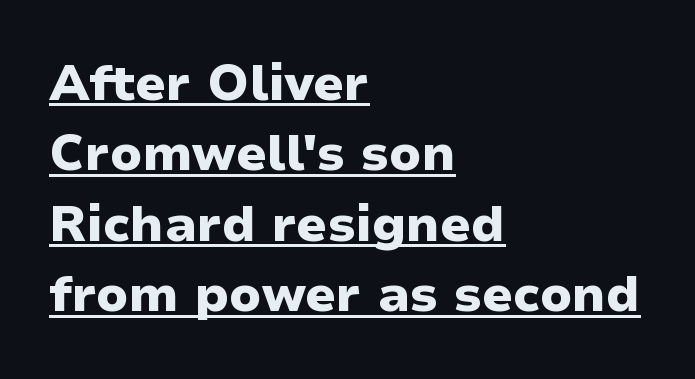
{"serif": "no", "italic": "no", "bold": "yes", "weight": "heavy", "width": "normal", "stroke_contrast": "low", "x_height": "medium", "monospaced": "no", "underline": "yes", "align": "left", "line_spacing": "normal", "line_spacing_ratio": 1.41, "letter_spacing": "normal", "letter_spacing_em": 0.0, "glyph_px": 50}
